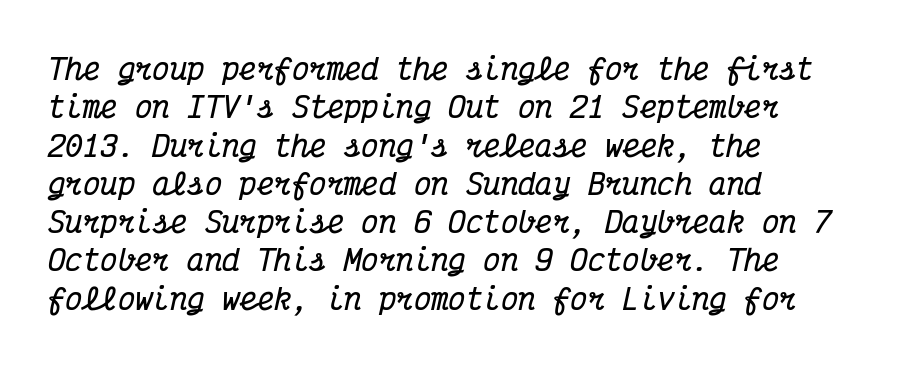
{"serif": "yes", "italic": "yes", "lean": "right", "slant_degrees": 12, "bold": "yes", "weight": "bold", "width": "condensed", "stroke_contrast": "medium", "x_height": "medium", "monospaced": "yes", "underline": "no", "align": "left", "line_spacing": "normal", "line_spacing_ratio": 1.32, "letter_spacing": "normal", "letter_spacing_em": 0.0, "glyph_px": 29}
